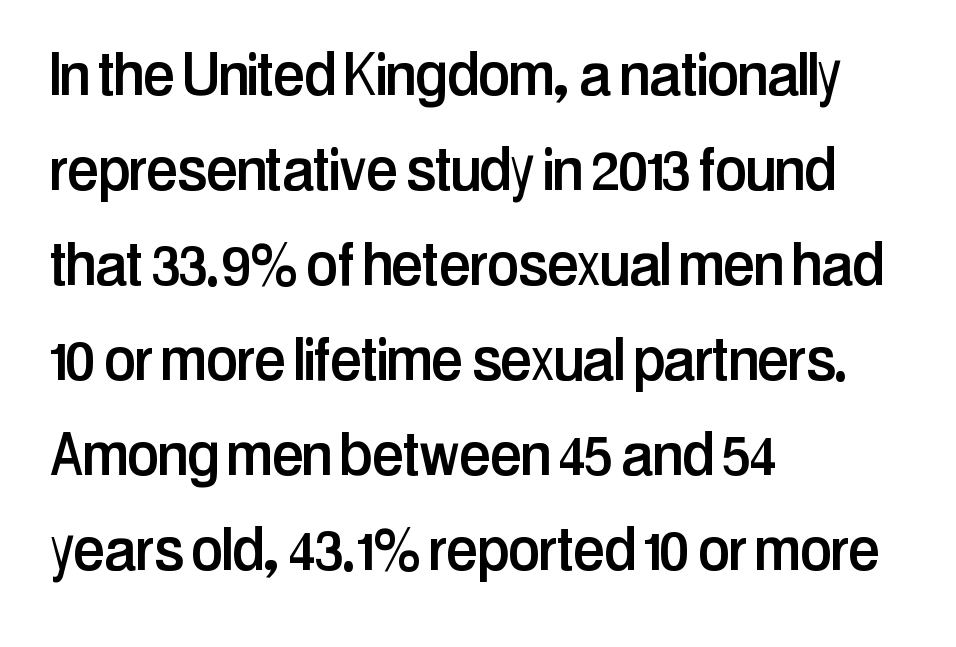
Reading down the block, your eye returns to a fixed left position each line. Horizontal bands of white between lines are of average thickness. A bare baseline throughout the passage. The font family rendered here belongs to the sans-serif group. This sample uses plain, unmodified letter spacing. The letters stand straight up with perfectly vertical stems.
